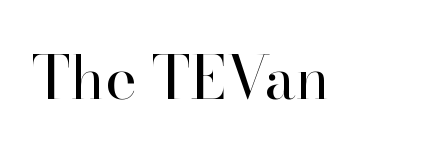
{"serif": "yes", "italic": "no", "bold": "no", "weight": "regular", "width": "normal", "stroke_contrast": "high", "x_height": "small", "monospaced": "no", "underline": "no", "letter_spacing": "normal", "letter_spacing_em": 0.0, "glyph_px": 60}
